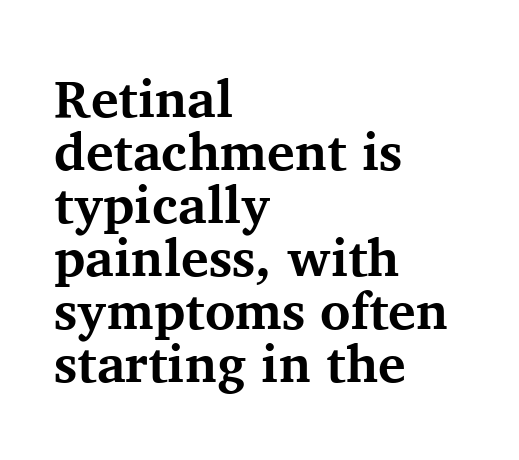
{"serif": "yes", "italic": "no", "bold": "yes", "weight": "bold", "width": "normal", "stroke_contrast": "medium", "x_height": "medium", "monospaced": "no", "underline": "no", "align": "left", "line_spacing": "tight", "line_spacing_ratio": 1.02, "letter_spacing": "normal", "letter_spacing_em": 0.0, "glyph_px": 52}
